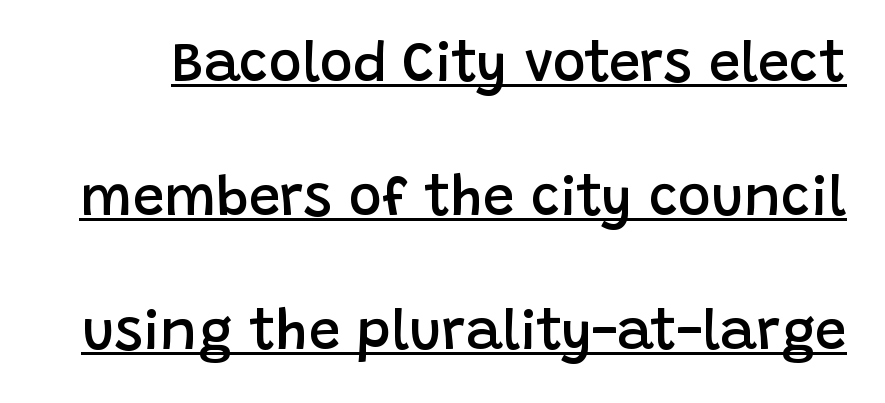
The image shows 56 px semibold sans-serif type, upright; set loose line spacing (2.39x), normal letter spacing, underlined; low stroke contrast and a large x-height.
